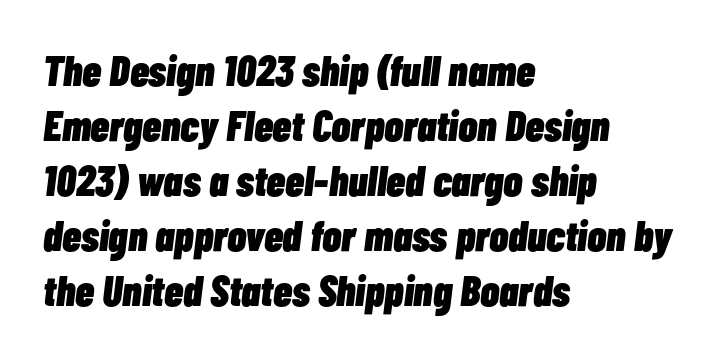
The image shows 43 px heavy, condensed type, italic (leaning right); set left-aligned, normal line spacing (1.28x), normal letter spacing, not underlined; low stroke contrast and a medium x-height.
